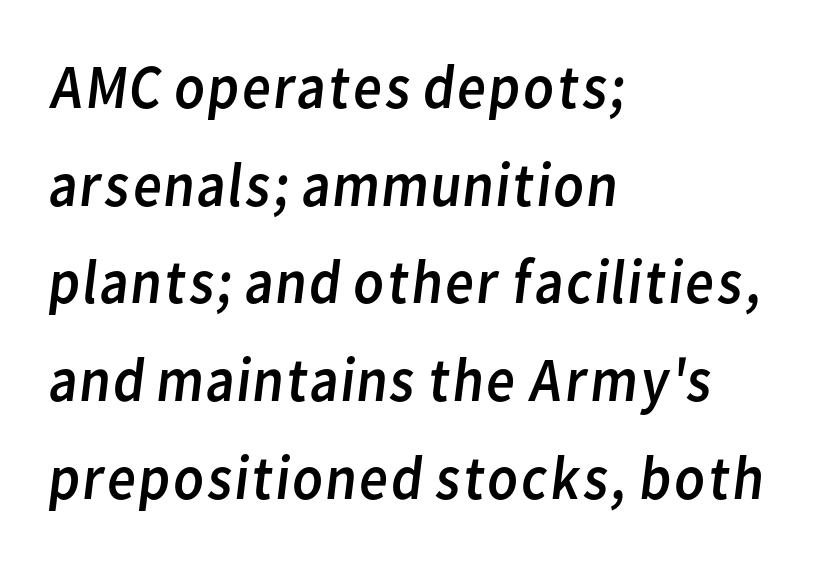
Counters stay open thanks to moderate or lighter strokes. Left-aligned paragraph, ragged on the right. Do the characters align in a grid? No, the font is proportional. Does the type have serifs? No, each stem ends abruptly.
